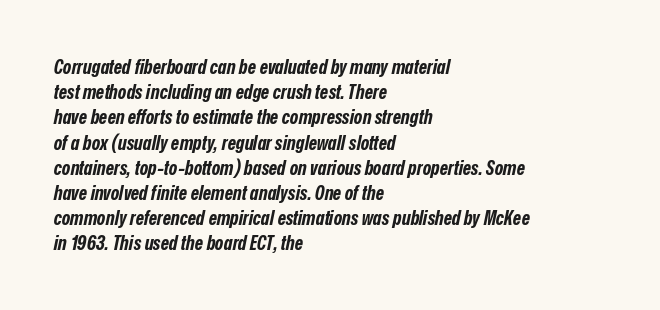
Q: Is the text bold? A: Yes.
Q: Is the text italic (slanted)? A: Yes, it leans right by about 12 degrees.
Q: Is the text underlined? A: No.
Q: How is the paragraph aligned? A: Left-aligned.
Q: Is the spacing between letters normal or unusually wide? A: Normal.
Q: Is the spacing between lines tight, normal or loose? A: Normal.
